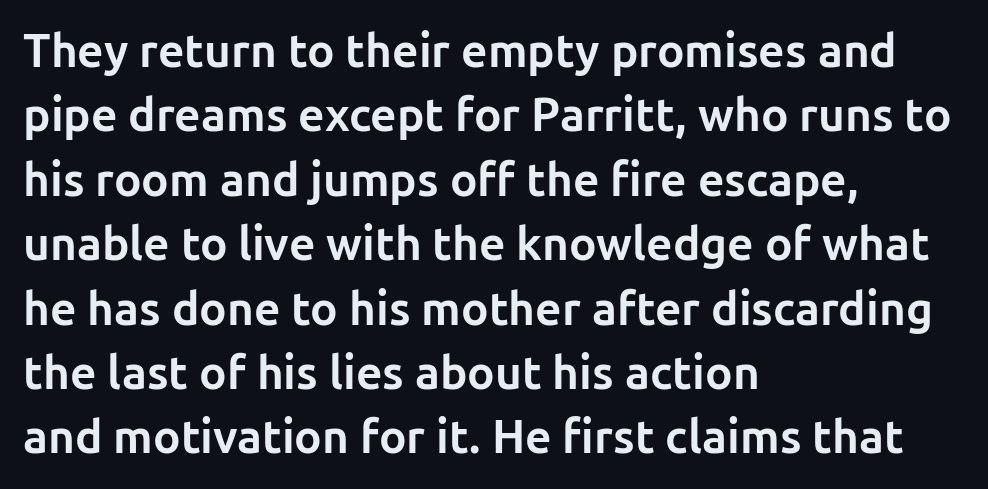
Q: Is the text bold? A: Yes.
Q: Is the text italic (slanted)? A: No, it is upright.
Q: Is the typeface a serif or a sans-serif typeface? A: Sans-serif.
Q: Is the text underlined? A: No.
Q: How is the paragraph aligned? A: Left-aligned.
Q: Is the spacing between letters normal or unusually wide? A: Normal.
Q: Is the spacing between lines tight, normal or loose? A: Normal.
Q: Width (condensed, normal, or wide)? A: Normal.
Q: Stroke contrast? A: Low.
Q: x-height? A: Medium.
Q: Monospaced? A: No.
